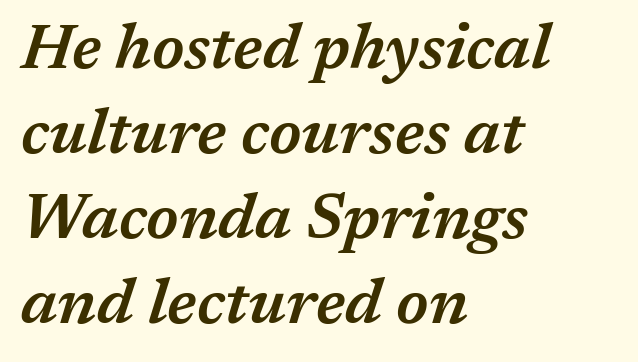
Q: Is the text bold? A: Semi-bold.
Q: Is the text italic (slanted)? A: Yes, it leans right by about 17 degrees.
Q: Is the text underlined? A: No.
Q: How is the paragraph aligned? A: Left-aligned.
Q: Is the spacing between letters normal or unusually wide? A: Normal.
Q: Is the spacing between lines tight, normal or loose? A: Normal.
Q: Width (condensed, normal, or wide)? A: Normal.
Q: Stroke contrast? A: Medium.
Q: x-height? A: Medium.
Q: Monospaced? A: No.
